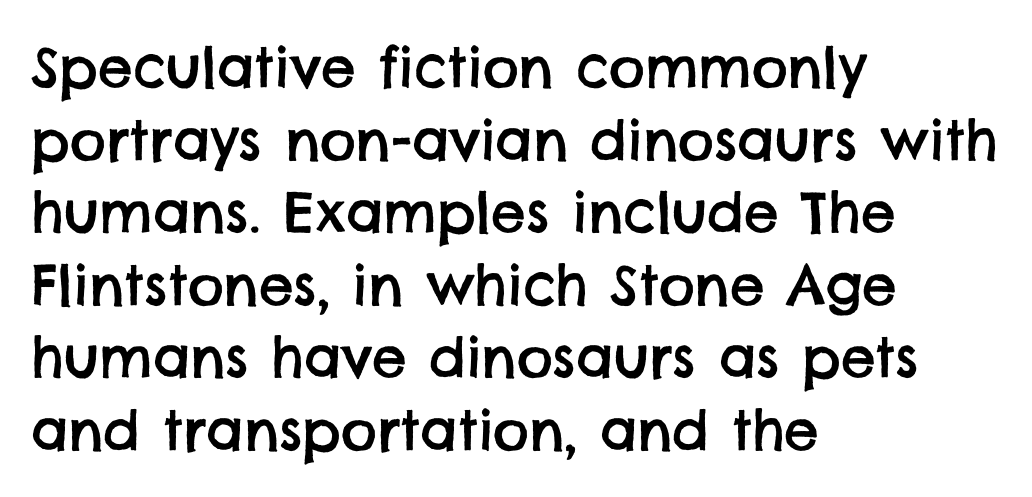
The image shows 55 px sans-serif type; set left-aligned, normal line spacing (1.32x), normal letter spacing, not underlined; low stroke contrast and a large x-height.
